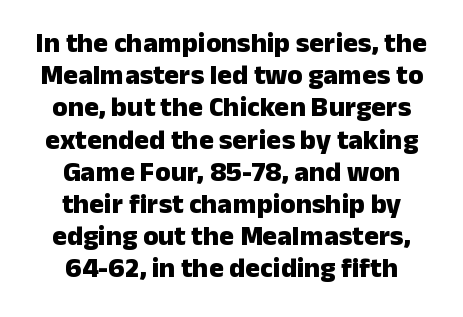
The image shows 28 px heavy sans-serif type, upright; set centered, tight line spacing (1.15x), normal letter spacing, not underlined; low stroke contrast and a medium x-height.
